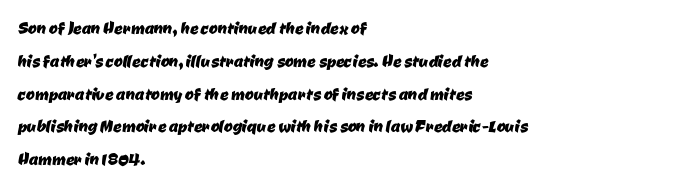
{"underline": "no", "align": "left", "line_spacing": "normal", "line_spacing_ratio": 1.56, "letter_spacing": "normal", "letter_spacing_em": 0.0, "glyph_px": 21}
